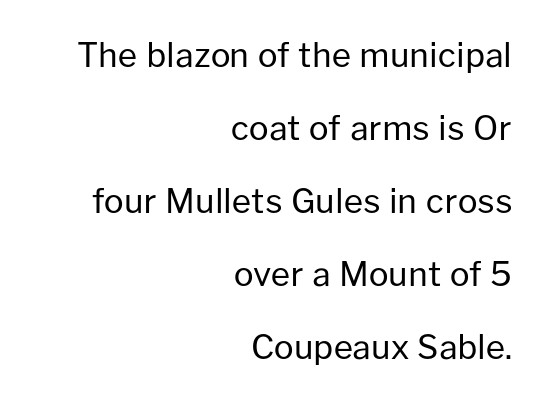
Q: Is the text bold? A: No.
Q: Is the text italic (slanted)? A: No, it is upright.
Q: Is the typeface a serif or a sans-serif typeface? A: Sans-serif.
Q: Is the text underlined? A: No.
Q: How is the paragraph aligned? A: Right-aligned.
Q: Is the spacing between letters normal or unusually wide? A: Normal.
Q: Is the spacing between lines tight, normal or loose? A: Loose.
Q: Width (condensed, normal, or wide)? A: Normal.
Q: Stroke contrast? A: Low.
Q: x-height? A: Medium.
Q: Monospaced? A: No.
